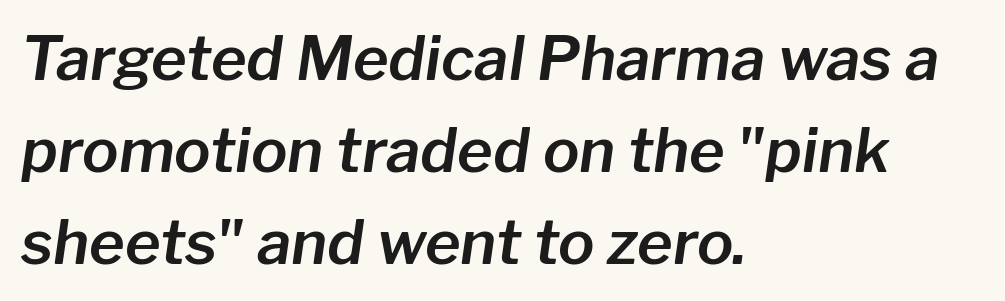
{"italic": "yes", "lean": "right", "slant_degrees": 8, "width": "normal", "stroke_contrast": "low", "x_height": "medium", "monospaced": "no", "underline": "no", "align": "left", "line_spacing": "normal", "line_spacing_ratio": 1.51, "letter_spacing": "normal", "letter_spacing_em": 0.0, "glyph_px": 61}
